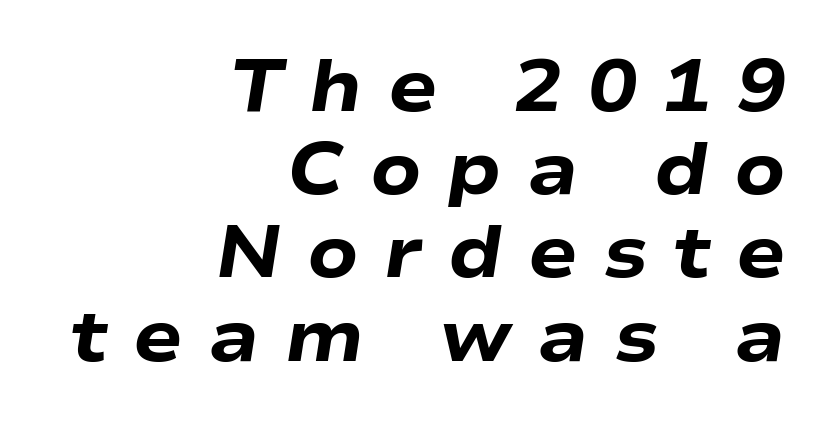
The image shows 73 px heavy, wide type, italic (leaning right); set right-aligned, tight line spacing (1.14x), unusually wide letter spacing (+0.35 em), not underlined; low stroke contrast and a medium x-height.
